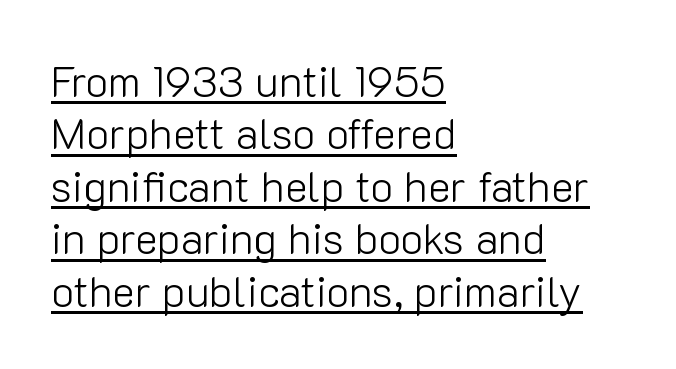
Q: Is the text bold? A: No.
Q: Is the text italic (slanted)? A: No, it is upright.
Q: Is the typeface a serif or a sans-serif typeface? A: Sans-serif.
Q: Is the text underlined? A: Yes.
Q: How is the paragraph aligned? A: Left-aligned.
Q: Is the spacing between letters normal or unusually wide? A: Normal.
Q: Width (condensed, normal, or wide)? A: Normal.
Q: Stroke contrast? A: Low.
Q: x-height? A: Medium.
Q: Monospaced? A: No.
